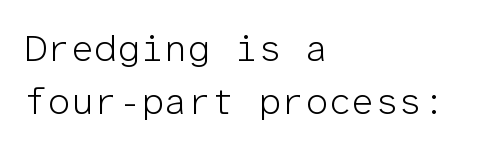
The ragged edge is on the right, which tells us the setting is flush left. Clear beneath every line of the passage. The letters carry no serifs — their stems end cleanly without finishing strokes. The rendering uses typewriter-style spacing with identical character cells. Nobody touched the tracking dial on this one.
